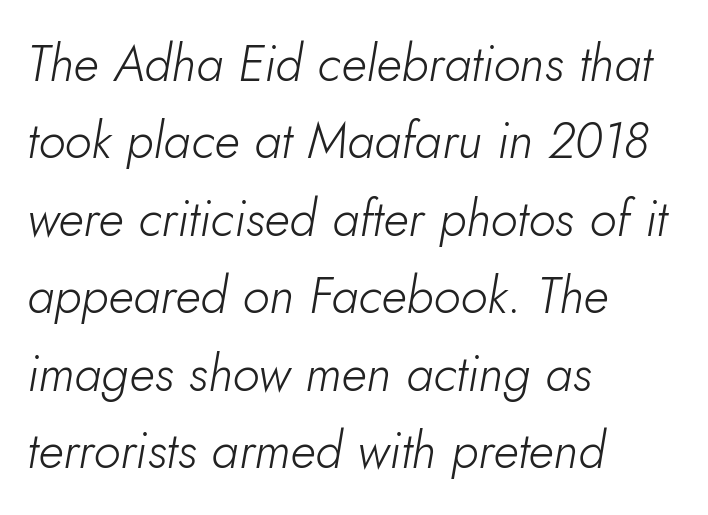
Bold? No — there's no thickening of the strokes. Casual observation: everything's shoved over to the left. Has an underline been added? It has not. Yep, that's italic — everything's leaning. The passage shown has conventional tracking throughout. Leading: standard.
